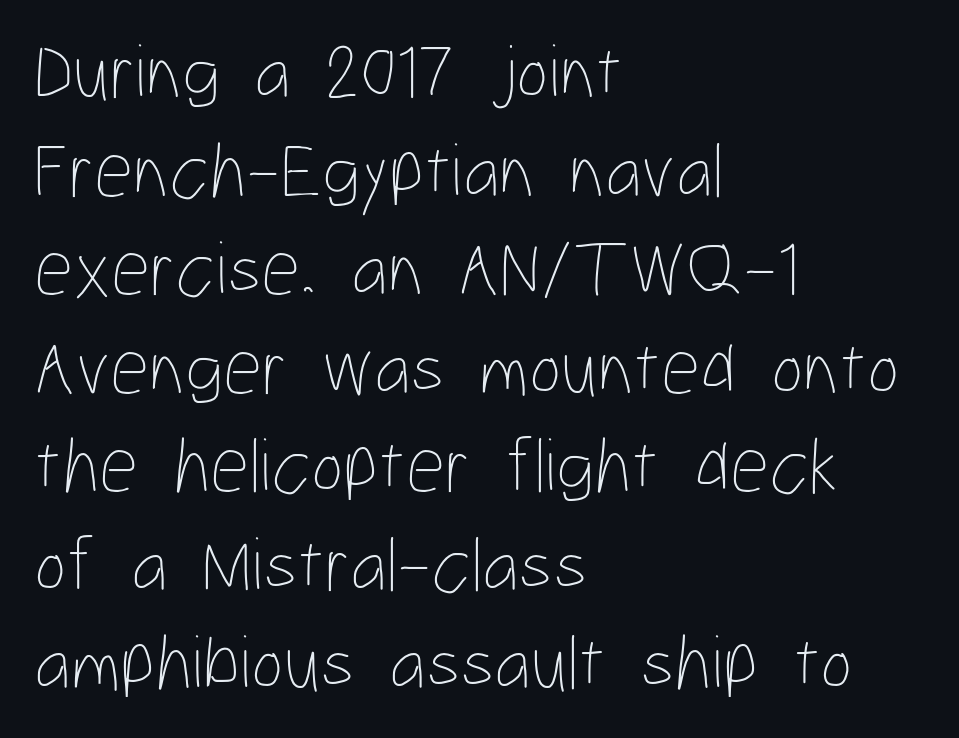
Q: Is the text bold? A: No.
Q: Is the text italic (slanted)? A: No, it is upright.
Q: Is the text underlined? A: No.
Q: How is the paragraph aligned? A: Left-aligned.
Q: Is the spacing between letters normal or unusually wide? A: Normal.
Q: Is the spacing between lines tight, normal or loose? A: Normal.
Q: Width (condensed, normal, or wide)? A: Condensed.
Q: Stroke contrast? A: Low.
Q: x-height? A: Medium.
Q: Monospaced? A: No.
